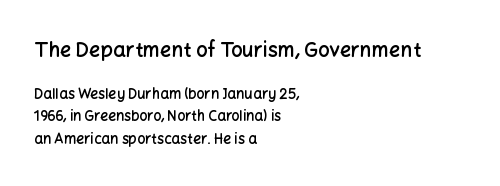
The letters stand straight up with perfectly vertical stems. In this sample the first text group is rendered at the bigger scale. Vertical spacing — default. The letters are semibold — heavier than regular but short of a full bold. The tracking reads as untouched default to a designer's eye.
